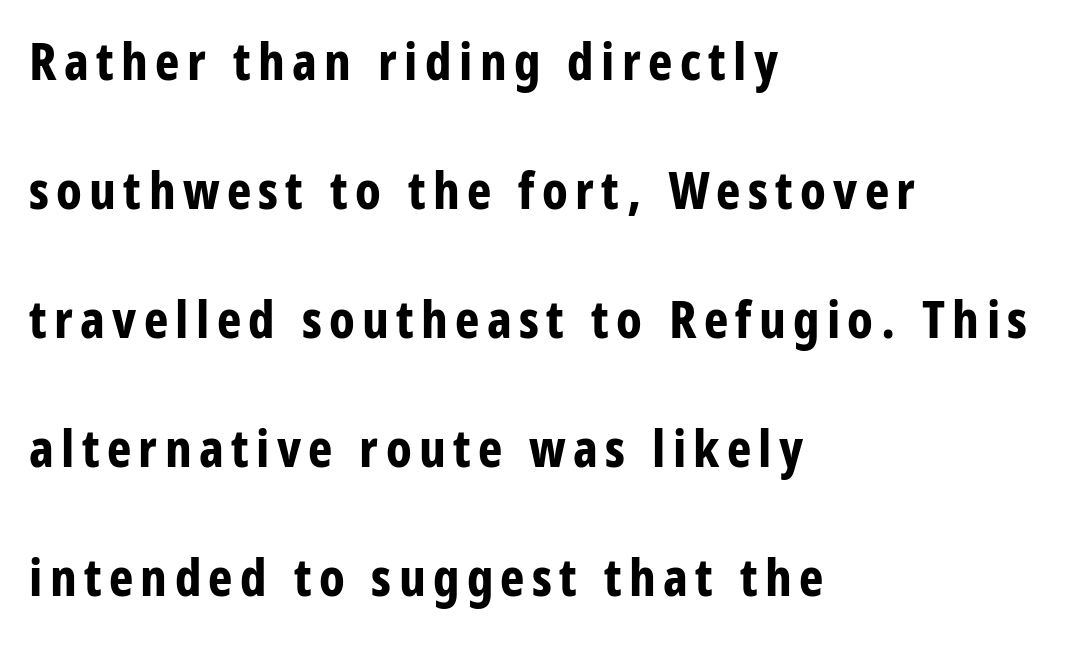
This rendering uses left alignment, leaving the right contour irregular. Is this a fixed-width face? No — the glyphs have proportional, varying widths. The baseline area is clear. The sample has been set heavy, in full bold. Classification — sans serif.
